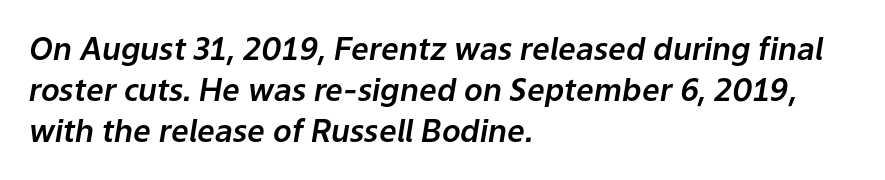
The image shows 31 px text type, italic (leaning right); set left-aligned, normal line spacing (1.33x), normal letter spacing, not underlined; low stroke contrast and a medium x-height.
